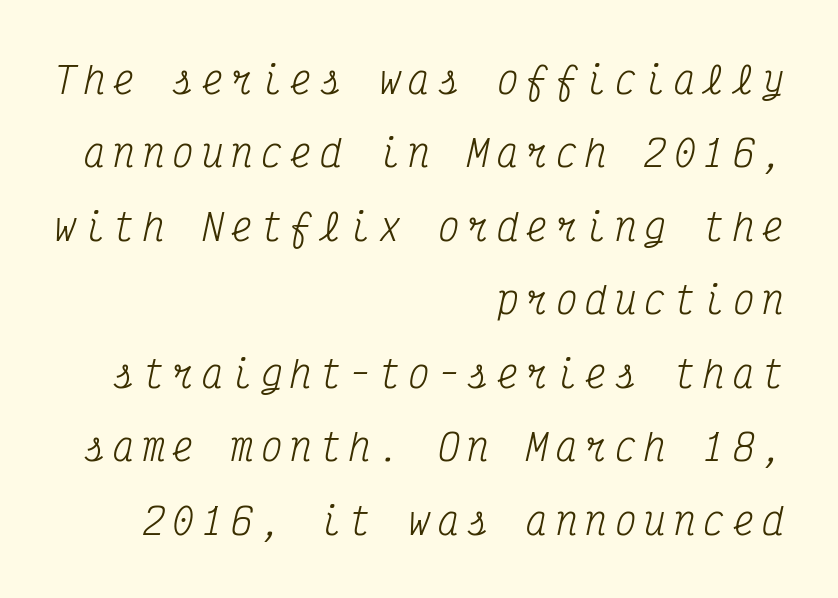
The image shows 36 px regular-weight, condensed serif type, italic (leaning right), monospaced; set right-aligned, loose line spacing (2.04x), unusually wide letter spacing (+0.22 em), not underlined; medium stroke contrast and a medium x-height.
